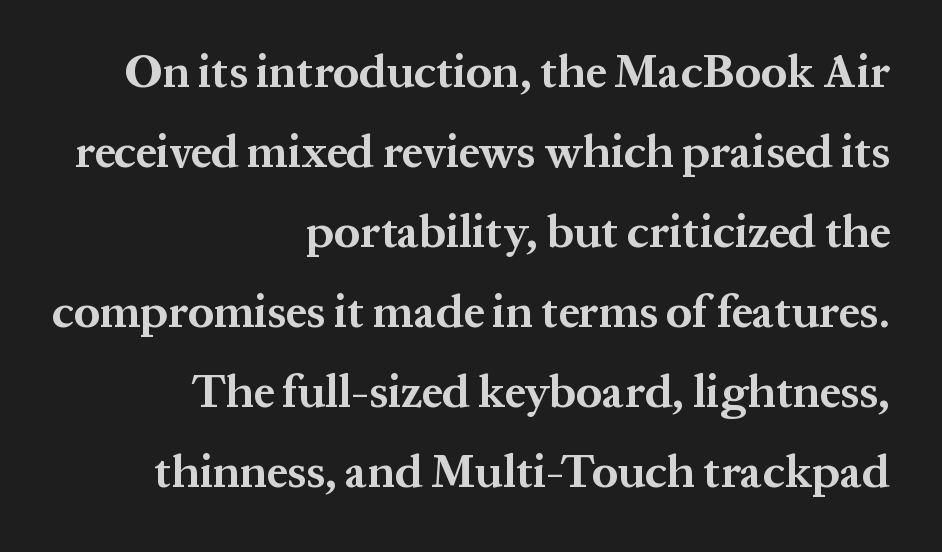
{"serif": "yes", "italic": "no", "bold": "yes", "weight": "bold", "width": "normal", "stroke_contrast": "medium", "x_height": "medium", "monospaced": "no", "underline": "no", "align": "right", "line_spacing_ratio": 1.74, "letter_spacing": "normal", "letter_spacing_em": 0.0, "glyph_px": 46}
